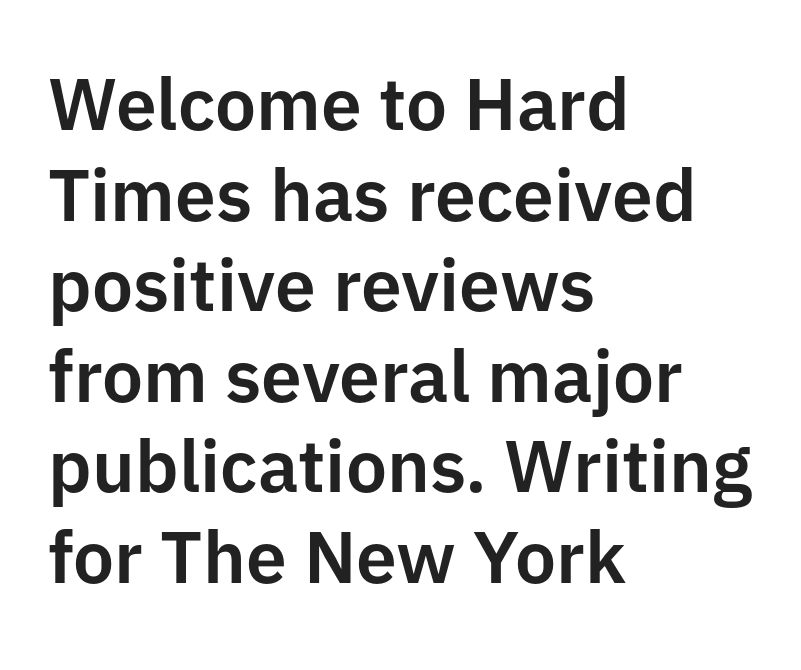
{"serif": "no", "italic": "no", "width": "normal", "stroke_contrast": "low", "x_height": "medium", "monospaced": "no", "underline": "no", "align": "left", "line_spacing_ratio": 1.24, "letter_spacing": "normal", "letter_spacing_em": 0.0, "glyph_px": 73}
